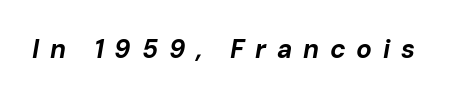
Q: Is the text bold? A: Yes.
Q: Is the text italic (slanted)? A: Yes, it leans right by about 10 degrees.
Q: Is the text underlined? A: No.
Q: Is the spacing between letters normal or unusually wide? A: Unusually wide.
